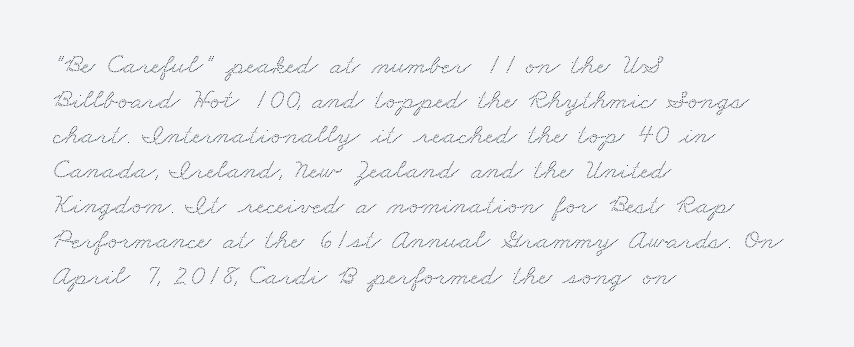
The image shows 29 px wide serif type; set left-aligned, line spacing 1.21x, normal letter spacing, not underlined; medium stroke contrast and a small x-height.
